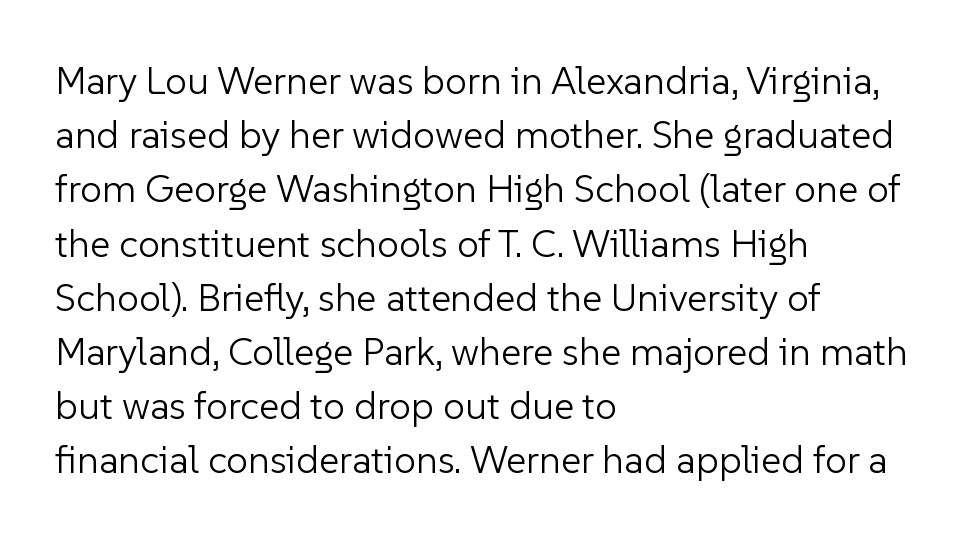
Each stroke keeps to a modest, everyday thickness or less. Left-aligned paragraph, ragged on the right. The leading is moderate, giving the passage an even texture. You can tell it's not italic because the verticals are truly vertical. Caption: standard tracking, unaltered. Words float on clear page, feet unadorned.
